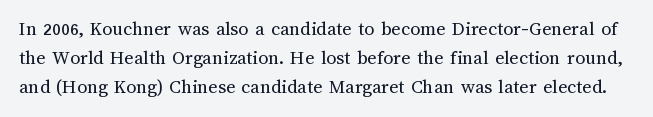
Q: Is the text bold? A: No.
Q: Is the text italic (slanted)? A: No, it is upright.
Q: Is the text underlined? A: No.
Q: Is the spacing between letters normal or unusually wide? A: Normal.
Q: Is the spacing between lines tight, normal or loose? A: Normal.
